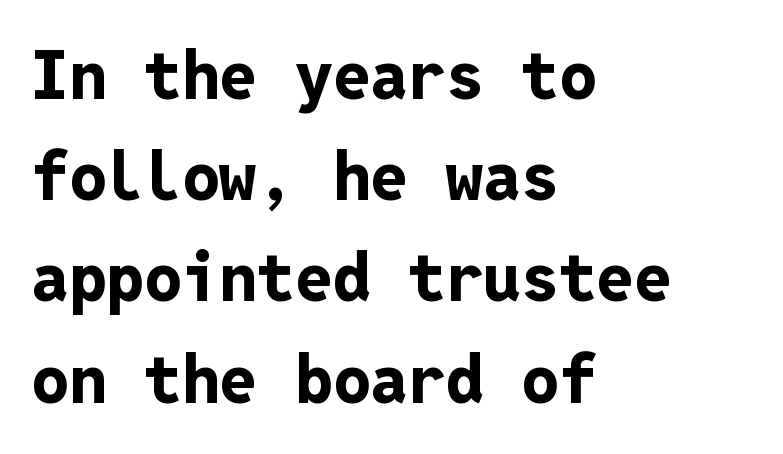
The image shows 67 px bold sans-serif type, upright, monospaced; set left-aligned, normal line spacing (1.51x), normal letter spacing, not underlined; low stroke contrast and a medium x-height.
